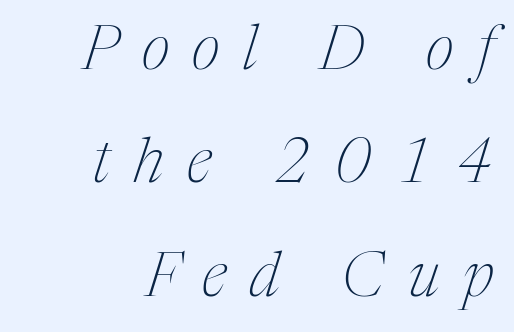
{"serif": "yes", "italic": "yes", "lean": "right", "slant_degrees": 17, "bold": "no", "weight": "thin", "width": "condensed", "stroke_contrast": "medium", "x_height": "medium", "monospaced": "no", "underline": "no", "align": "right", "line_spacing_ratio": 1.83, "letter_spacing": "wide", "letter_spacing_em": 0.38, "glyph_px": 62}
